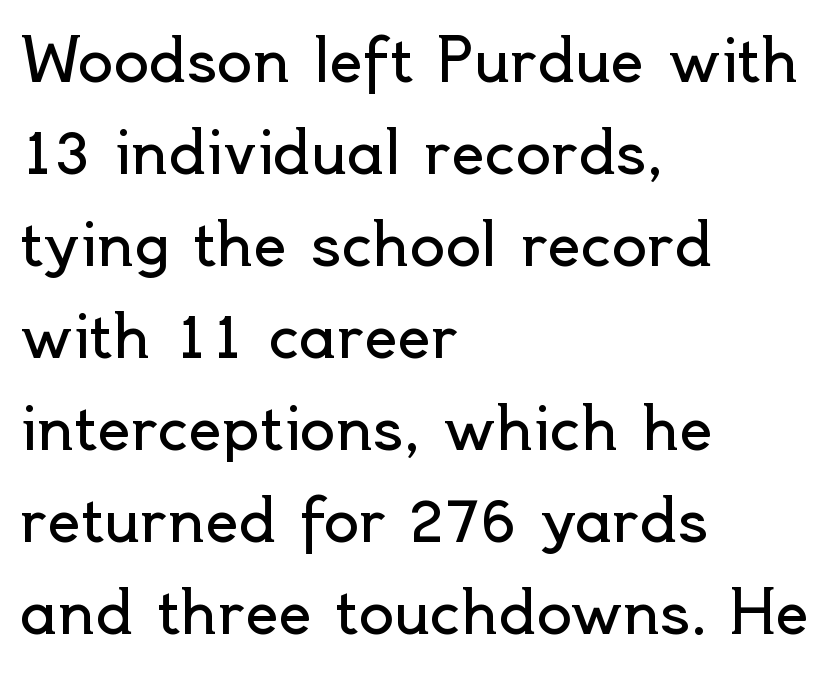
{"serif": "no", "italic": "no", "bold": "no", "weight": "regular", "width": "normal", "x_height": "small", "monospaced": "no", "underline": "no", "align": "left", "line_spacing": "normal", "line_spacing_ratio": 1.56, "letter_spacing": "normal", "letter_spacing_em": 0.0, "glyph_px": 59}
